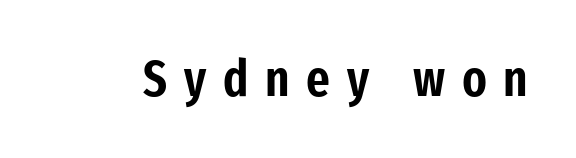
The image shows 51 px condensed sans-serif type, upright; set unusually wide letter spacing (+0.33 em), not underlined; low stroke contrast and a medium x-height.
